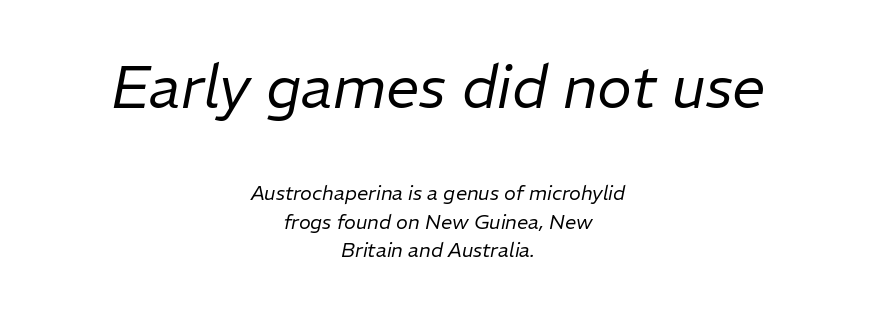
The image shows 59 px regular-weight type, italic (leaning right); set centered, normal line spacing (1.41x), normal letter spacing, not underlined; the first (top) block is 2.95x larger; low stroke contrast and a medium x-height.
